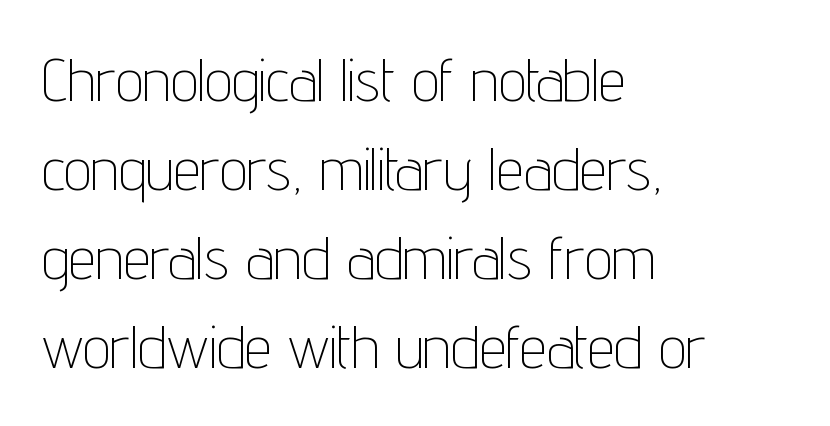
{"serif": "no", "italic": "no", "bold": "no", "weight": "thin", "width": "condensed", "stroke_contrast": "low", "x_height": "medium", "monospaced": "no", "underline": "no", "align": "left", "line_spacing": "normal", "line_spacing_ratio": 1.46, "letter_spacing": "normal", "letter_spacing_em": 0.0, "glyph_px": 61}
